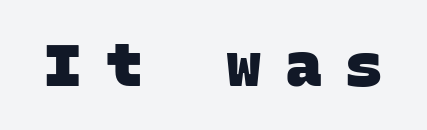
Q: Is the text bold? A: Yes.
Q: Is the typeface a serif or a sans-serif typeface? A: Sans-serif.
Q: Is the text underlined? A: No.
Q: Is the spacing between letters normal or unusually wide? A: Unusually wide.
Q: Width (condensed, normal, or wide)? A: Normal.
Q: Stroke contrast? A: Low.
Q: x-height? A: Large.
Q: Monospaced? A: Yes.
